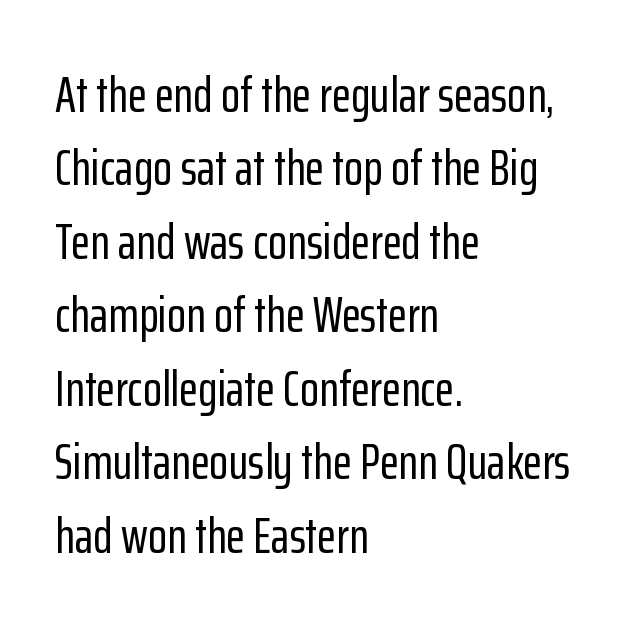
The image shows 50 px condensed sans-serif type, upright; set left-aligned, normal line spacing (1.47x), normal letter spacing, not underlined; low stroke contrast and a medium x-height.
